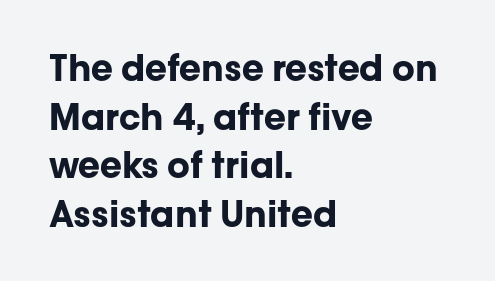
Q: Is the text bold? A: Yes.
Q: Is the text italic (slanted)? A: No, it is upright.
Q: Is the typeface a serif or a sans-serif typeface? A: Sans-serif.
Q: Is the text underlined? A: No.
Q: How is the paragraph aligned? A: Left-aligned.
Q: Is the spacing between letters normal or unusually wide? A: Normal.
Q: Is the spacing between lines tight, normal or loose? A: Normal.
Q: Width (condensed, normal, or wide)? A: Normal.
Q: Stroke contrast? A: Low.
Q: x-height? A: Medium.
Q: Monospaced? A: No.
